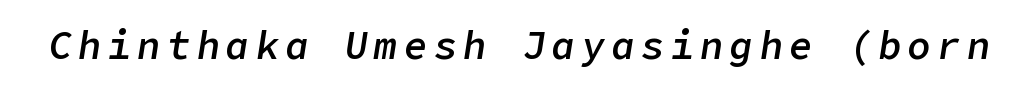
Q: Is the text bold? A: Semi-bold.
Q: Is the text italic (slanted)? A: Yes, it leans right by about 9 degrees.
Q: Is the text underlined? A: No.
Q: Width (condensed, normal, or wide)? A: Normal.
Q: Stroke contrast? A: Low.
Q: x-height? A: Medium.
